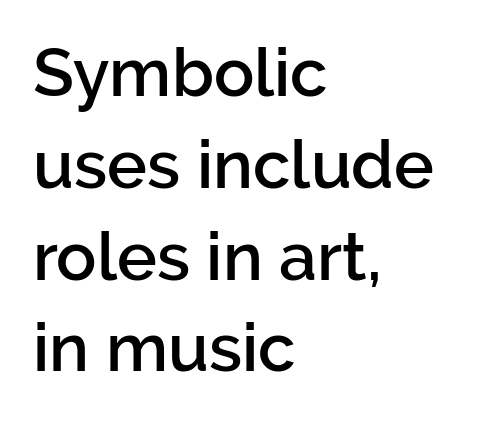
Q: Is the text bold? A: Semi-bold.
Q: Is the text italic (slanted)? A: No, it is upright.
Q: Is the typeface a serif or a sans-serif typeface? A: Sans-serif.
Q: Is the text underlined? A: No.
Q: How is the paragraph aligned? A: Left-aligned.
Q: Is the spacing between letters normal or unusually wide? A: Normal.
Q: Is the spacing between lines tight, normal or loose? A: Normal.
Q: Width (condensed, normal, or wide)? A: Normal.
Q: Stroke contrast? A: Low.
Q: x-height? A: Medium.
Q: Monospaced? A: No.
